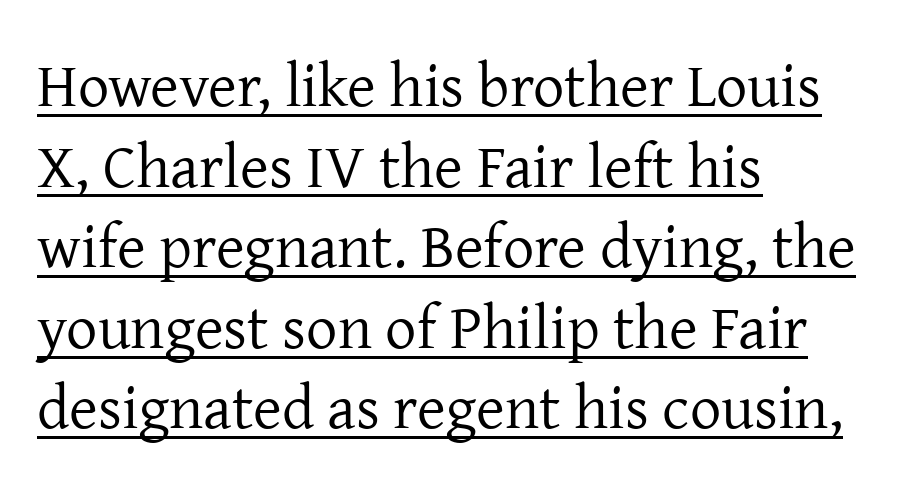
{"serif": "yes", "italic": "no", "bold": "no", "weight": "regular", "width": "normal", "stroke_contrast": "low", "x_height": "medium", "monospaced": "no", "underline": "yes", "align": "left", "line_spacing": "normal", "line_spacing_ratio": 1.3, "letter_spacing": "normal", "letter_spacing_em": 0.0, "glyph_px": 62}
